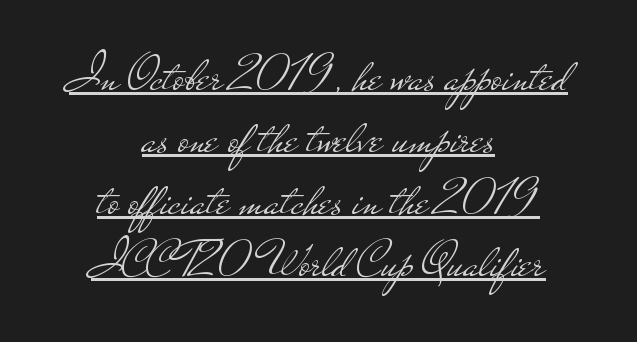
{"serif": "no", "bold": "no", "weight": "light", "width": "wide", "stroke_contrast": "low", "x_height": "small", "monospaced": "no", "underline": "yes", "align": "center", "line_spacing_ratio": 1.17, "letter_spacing": "normal", "letter_spacing_em": 0.0, "glyph_px": 53}
